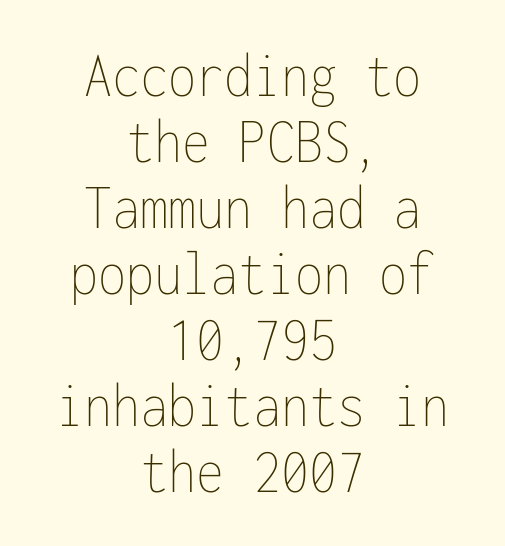
The image shows 64 px thin, condensed type, upright, monospaced; set centered, tight line spacing (1.03x), normal letter spacing, not underlined; low stroke contrast and a medium x-height.
